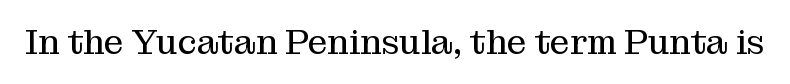
{"serif": "yes", "italic": "no", "bold": "no", "weight": "regular", "width": "normal", "stroke_contrast": "medium", "x_height": "medium", "monospaced": "no", "underline": "no", "letter_spacing": "normal", "letter_spacing_em": 0.0, "glyph_px": 35}
